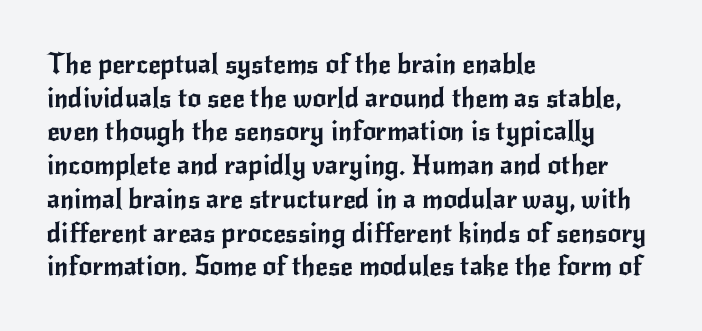
{"italic": "no", "underline": "no", "align": "left", "line_spacing": "normal", "line_spacing_ratio": 1.25, "letter_spacing": "normal", "letter_spacing_em": 0.0, "glyph_px": 27}
